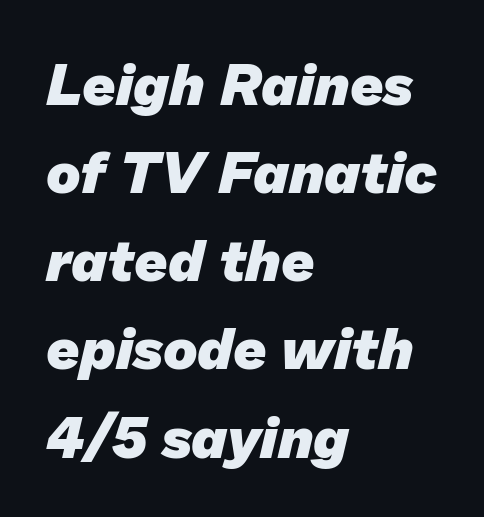
Q: Is the text bold? A: Yes.
Q: Is the typeface a serif or a sans-serif typeface? A: Sans-serif.
Q: Is the text underlined? A: No.
Q: How is the paragraph aligned? A: Left-aligned.
Q: Is the spacing between letters normal or unusually wide? A: Normal.
Q: Is the spacing between lines tight, normal or loose? A: Normal.
Q: Width (condensed, normal, or wide)? A: Normal.
Q: Stroke contrast? A: Low.
Q: x-height? A: Medium.
Q: Monospaced? A: No.
